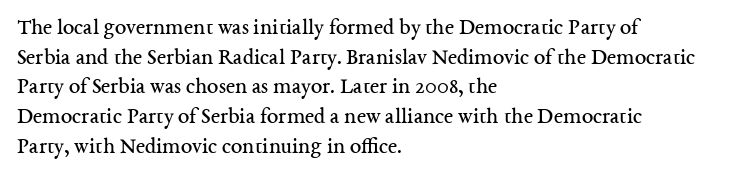
The image shows 23 px text type, upright; set left-aligned, normal line spacing (1.29x), normal letter spacing, not underlined.
